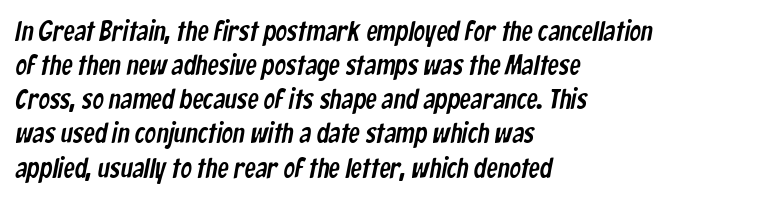
The image shows 28 px condensed sans-serif type; set left-aligned, line spacing 1.22x, normal letter spacing, not underlined; low stroke contrast and a medium x-height.
